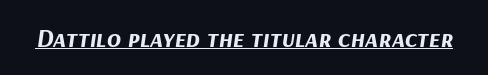
{"italic": "yes", "lean": "right", "slant_degrees": 9, "bold": "yes", "underline": "yes", "letter_spacing": "normal", "letter_spacing_em": 0.0, "glyph_px": 26}
